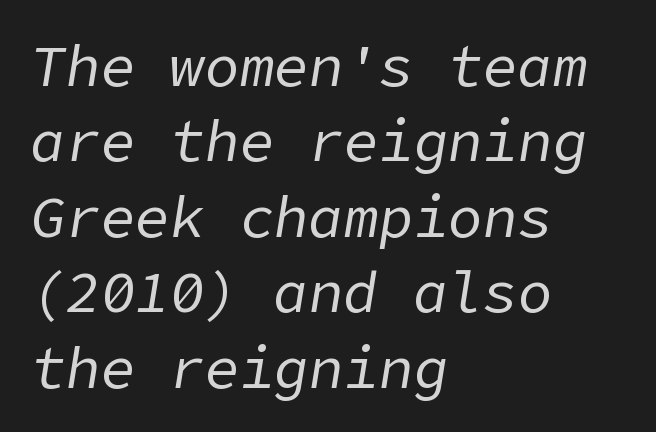
Q: Is the text bold? A: No.
Q: Is the text italic (slanted)? A: Yes, it leans right by about 9 degrees.
Q: Is the text underlined? A: No.
Q: How is the paragraph aligned? A: Left-aligned.
Q: Is the spacing between letters normal or unusually wide? A: Normal.
Q: Is the spacing between lines tight, normal or loose? A: Normal.
Q: Width (condensed, normal, or wide)? A: Normal.
Q: Stroke contrast? A: Low.
Q: x-height? A: Medium.
